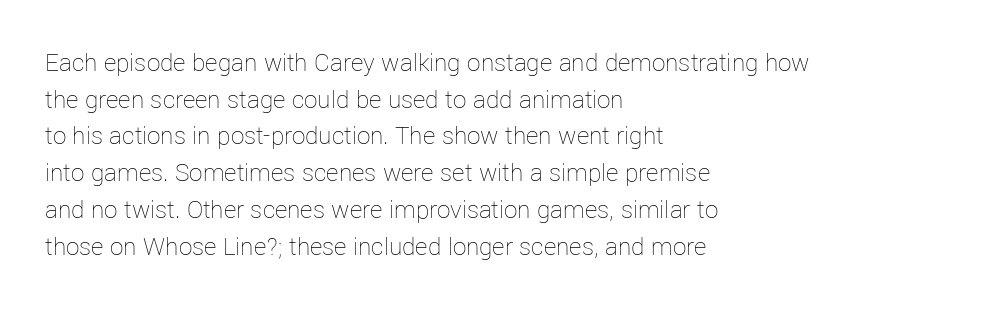
The image shows 27 px text type, upright; set left-aligned, normal line spacing (1.36x), normal letter spacing, not underlined.
